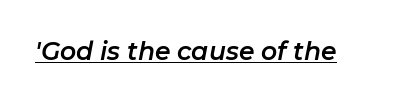
Emphasis is given by a line drawn under the lettering. The text carries the slant typical of an italic or oblique font. The line texture is even and compact thanks to regular tracking.
